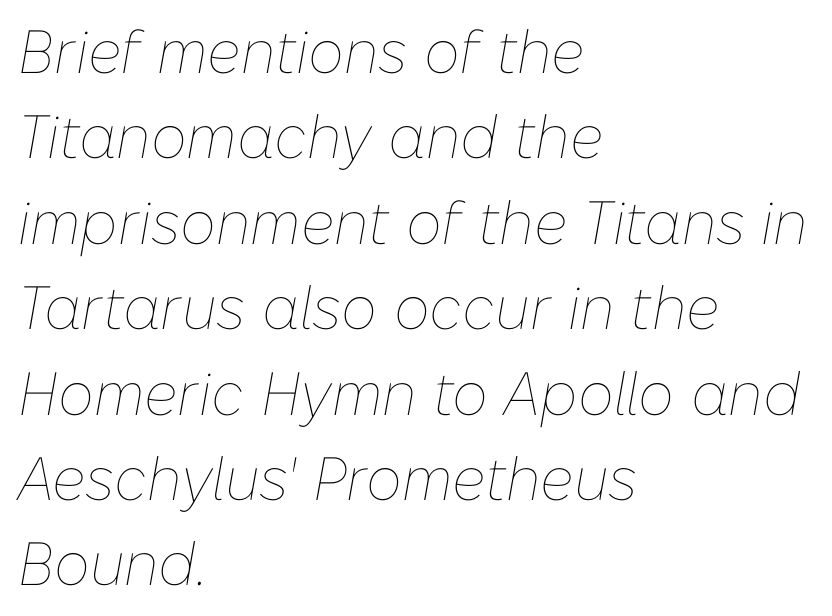
The image shows 61 px thin type, italic (leaning right); set left-aligned, normal line spacing (1.4x), normal letter spacing, not underlined; low stroke contrast and a medium x-height.
